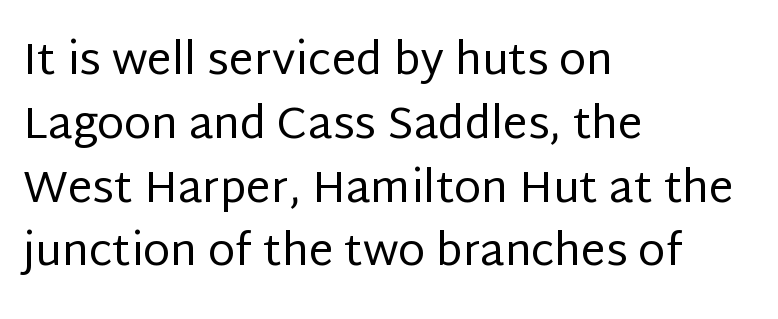
The image shows 44 px regular-weight sans-serif type, upright; set left-aligned, normal line spacing (1.45x), normal letter spacing, not underlined; low stroke contrast and a large x-height.
